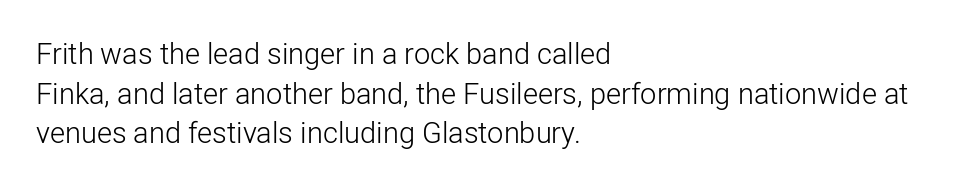
Notice how the stems are strictly vertical — no italics here. The strokes are not fattened; the text isn't bold. The letterforms sit shoulder to shoulder at normal distance. The strip under each line holds only bare page.
